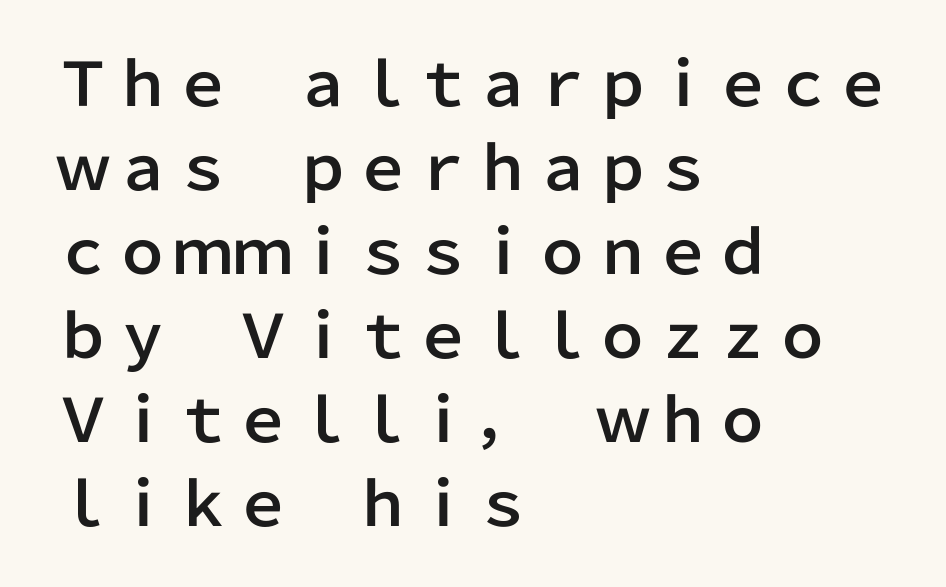
Each letter keeps its own natural width here, so spacing adapts to shape. If you drew a line through each stem, it would be perfectly vertical. Inter-character spacing is left at the font's built-in metrics. Casual observation: everything's shoved over to the left. Each row of text sits above clean, open space.
